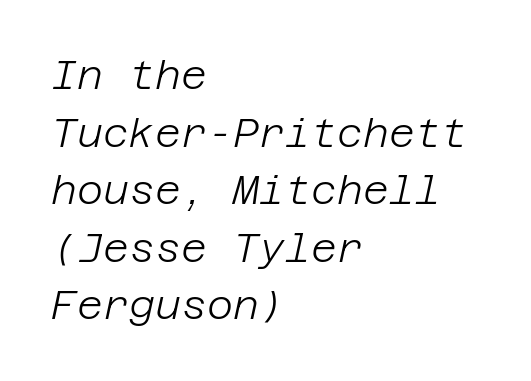
Is there much room between lines? A standard amount, neither cramped nor airy. Where is the straight margin? On the left. When letters slant like this, we call the style italic. Caption: face not bold, strokes unweighted.
